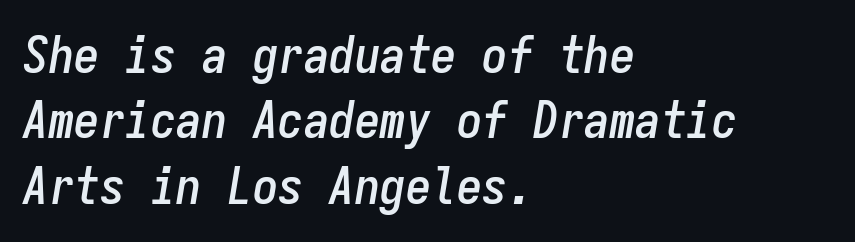
{"italic": "yes", "lean": "right", "slant_degrees": 9, "width": "condensed", "stroke_contrast": "low", "x_height": "medium", "monospaced": "yes", "underline": "no", "align": "left", "line_spacing": "normal", "line_spacing_ratio": 1.28, "letter_spacing": "normal", "letter_spacing_em": 0.0, "glyph_px": 51}
